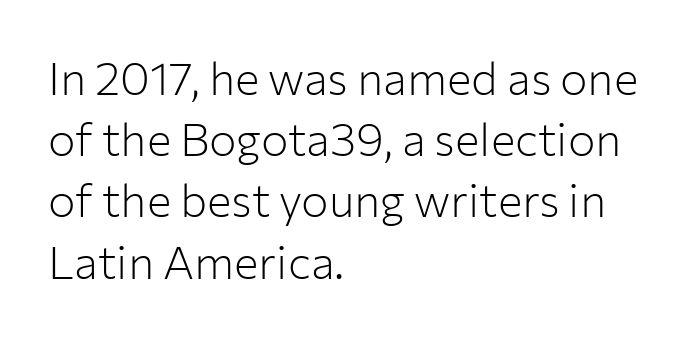
The type family on display is of the sans-serif kind. The weight tops out at a normal text grade. The strip under each line holds only bare page. Each new line begins a customary step beneath the previous one. These lines stack with their left ends in a neat column.
